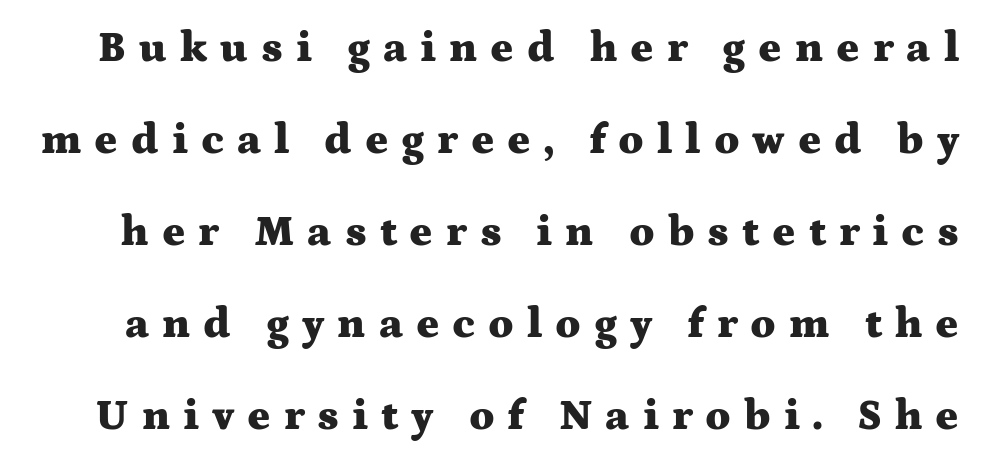
The image shows 43 px heavy, wide serif type, upright; set loose line spacing (2.14x), unusually wide letter spacing (+0.3 em), not underlined; medium stroke contrast and a medium x-height.
